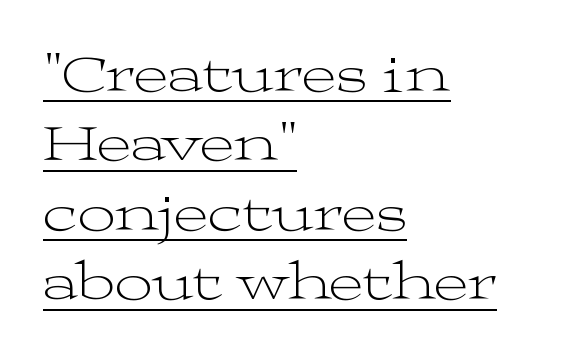
Q: Is the text bold? A: No.
Q: Is the text italic (slanted)? A: No, it is upright.
Q: Is the typeface a serif or a sans-serif typeface? A: Serif.
Q: Is the text underlined? A: Yes.
Q: How is the paragraph aligned? A: Left-aligned.
Q: Is the spacing between letters normal or unusually wide? A: Normal.
Q: Is the spacing between lines tight, normal or loose? A: Normal.
Q: Width (condensed, normal, or wide)? A: Wide.
Q: Stroke contrast? A: Medium.
Q: x-height? A: Medium.
Q: Monospaced? A: No.
